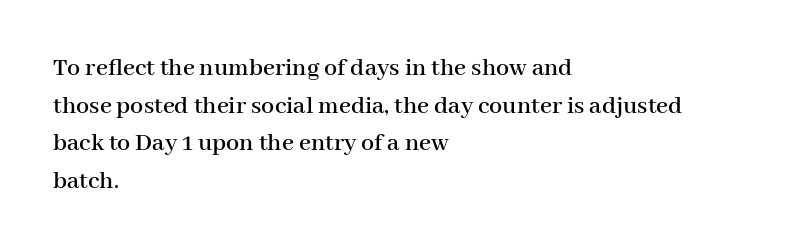
{"italic": "no", "underline": "no", "align": "left", "line_spacing": "normal", "line_spacing_ratio": 1.45, "letter_spacing": "normal", "letter_spacing_em": 0.0, "glyph_px": 26}
